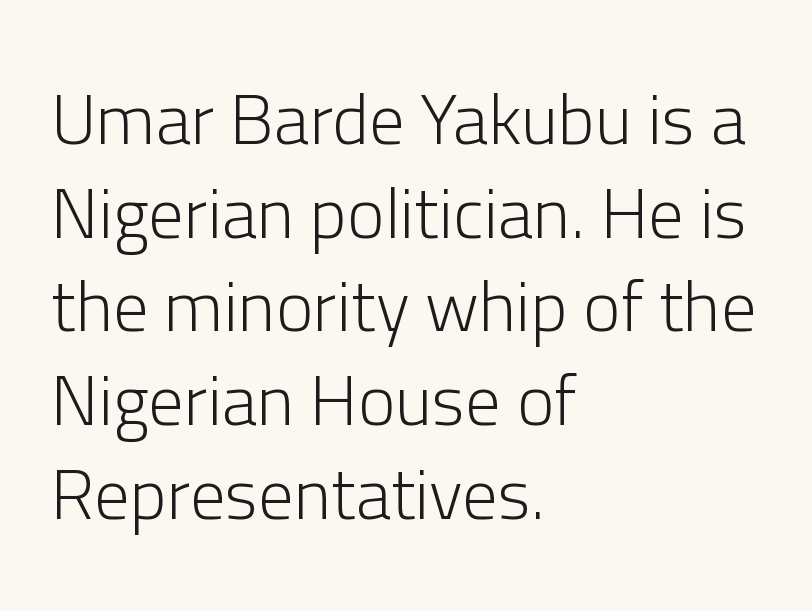
Classification — sans serif. If you drew a line through each stem, it would be perfectly vertical. Typeset ragged right — the left edge is the straight one. Underline: absent. Spacing between characters is what you'd get straight out of the box. Leading matches the norm, producing a regular column.
